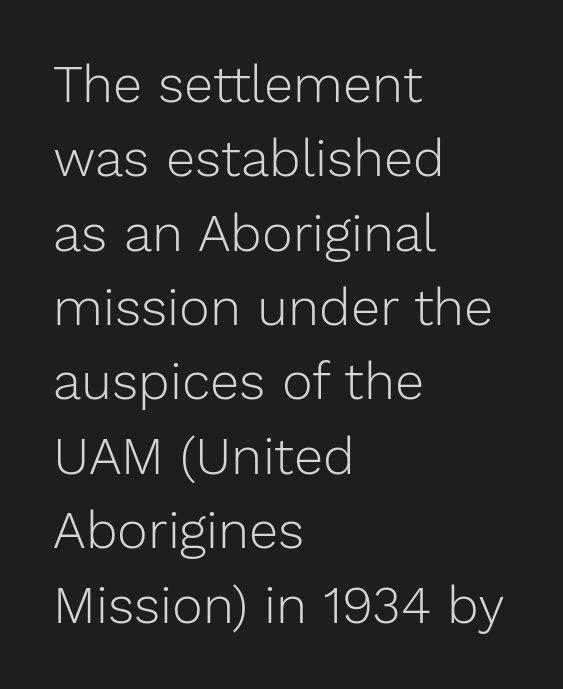
The image shows 52 px light sans-serif type, upright; set left-aligned, normal line spacing (1.43x), normal letter spacing, not underlined; low stroke contrast and a medium x-height.
